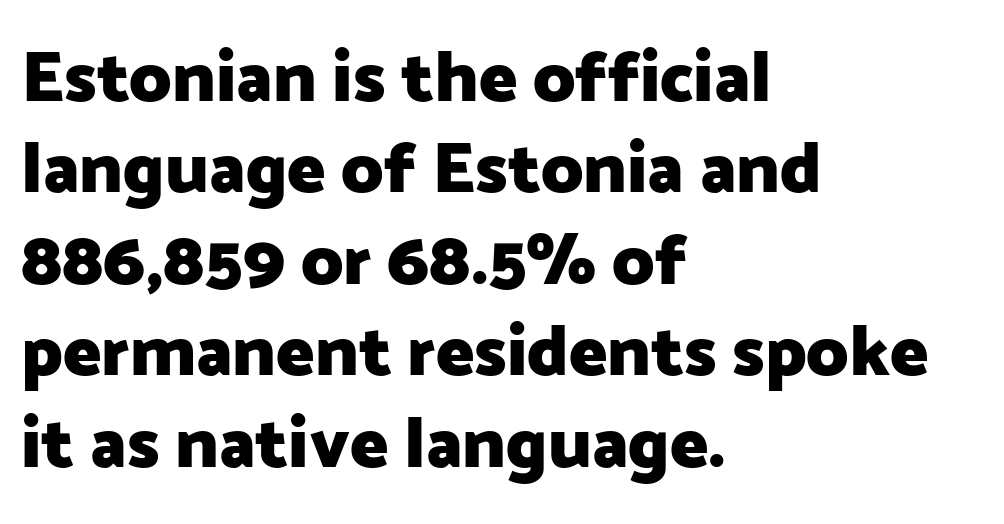
Heavy-handed strokes throughout: this text is bold. Descenders hang freely into open space. The rows are spaced the way most documents space them. You could not count columns in this text — the font is proportionally spaced. Left-aligned paragraph, ragged on the right. Classification — sans serif.
